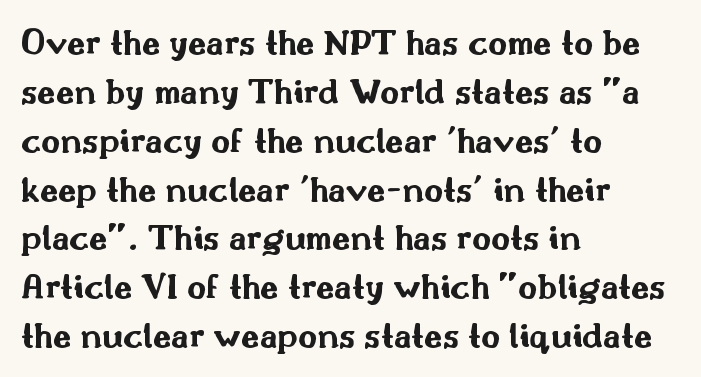
Here the glyphs are tracked normally, forming tight word shapes. Each line starts at the same left margin while the right side varies. Proportional: the letters do not fall into vertical columns. Style check: upright.
